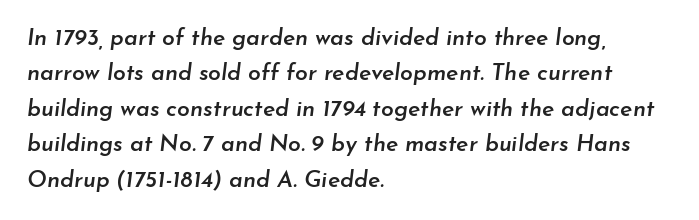
{"italic": "yes", "lean": "right", "slant_degrees": 7, "bold": "semi", "underline": "no", "align": "left", "line_spacing": "normal", "line_spacing_ratio": 1.54, "letter_spacing": "normal", "letter_spacing_em": 0.0, "glyph_px": 23}
